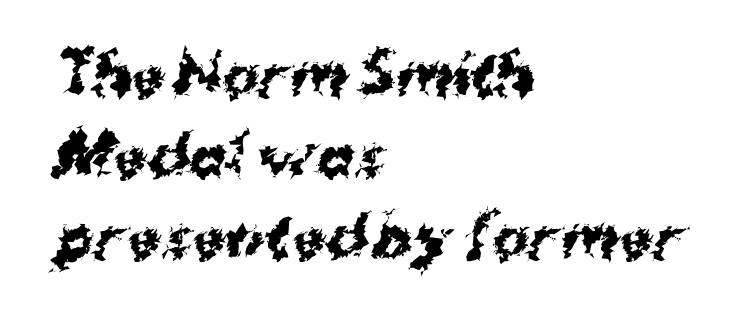
Q: Is the text bold? A: Yes.
Q: Is the typeface a serif or a sans-serif typeface? A: Sans-serif.
Q: Is the text underlined? A: No.
Q: How is the paragraph aligned? A: Left-aligned.
Q: Is the spacing between letters normal or unusually wide? A: Normal.
Q: Is the spacing between lines tight, normal or loose? A: Normal.
Q: Width (condensed, normal, or wide)? A: Normal.
Q: Stroke contrast? A: Medium.
Q: x-height? A: Medium.
Q: Monospaced? A: No.
